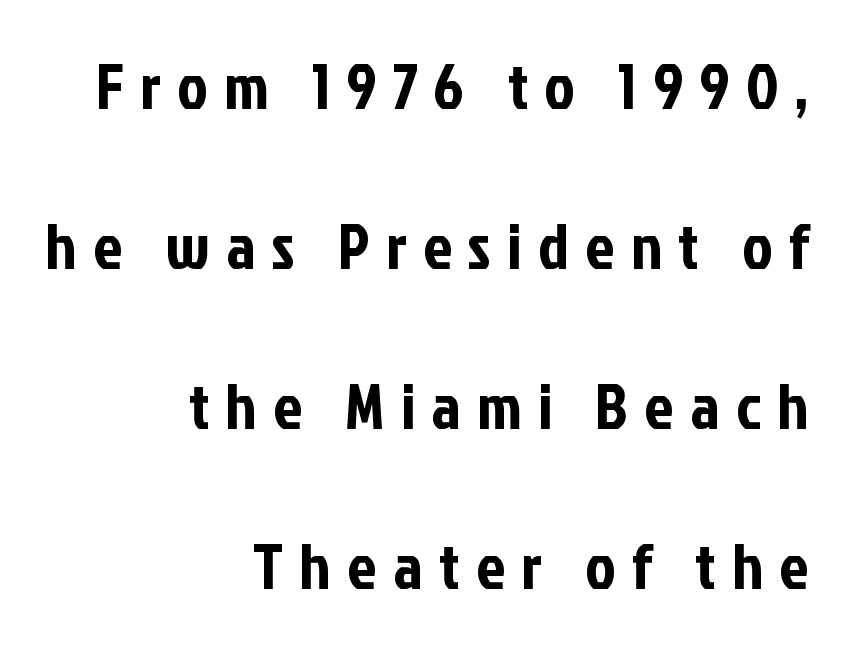
The image shows 65 px condensed sans-serif type, upright; set right-aligned, loose line spacing (2.46x), unusually wide letter spacing (+0.25 em), not underlined; low stroke contrast and a medium x-height.
